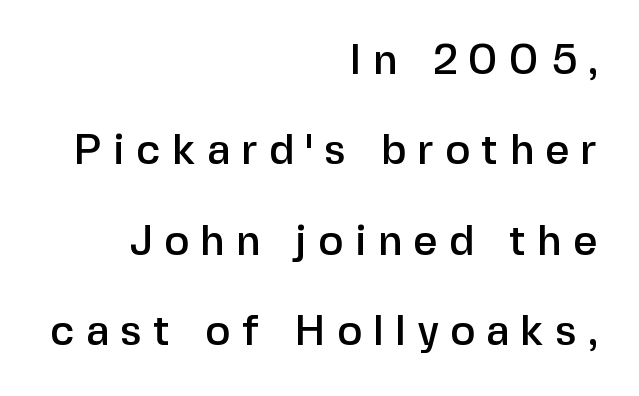
{"serif": "no", "italic": "no", "width": "normal", "stroke_contrast": "low", "x_height": "medium", "monospaced": "no", "underline": "no", "align": "right", "line_spacing": "loose", "line_spacing_ratio": 2.15, "letter_spacing": "wide", "letter_spacing_em": 0.27, "glyph_px": 42}
